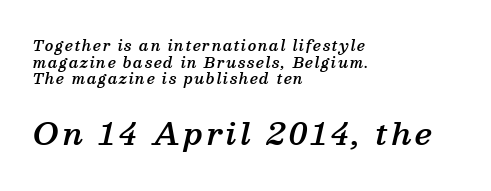
{"serif": "yes", "italic": "yes", "lean": "right", "slant_degrees": 13, "bold": "semi", "weight": "semibold", "width": "normal", "stroke_contrast": "medium", "x_height": "medium", "monospaced": "no", "underline": "no", "align": "left", "line_spacing_ratio": 1.18, "larger_block": "second", "size_ratio": 2.14, "glyph_px": 30}
